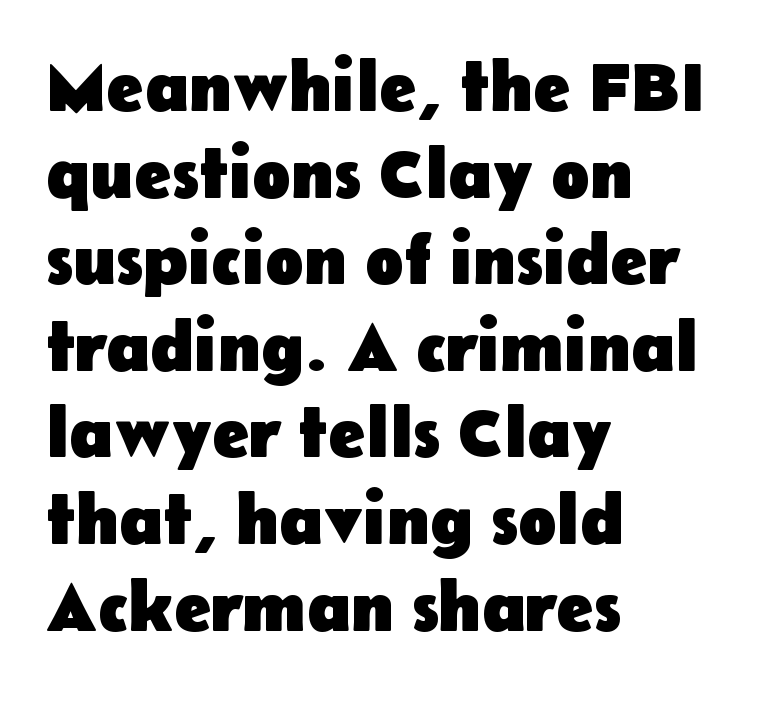
The image shows 71 px heavy sans-serif type, upright; set left-aligned, line spacing 1.22x, normal letter spacing, not underlined; low stroke contrast and a medium x-height.
